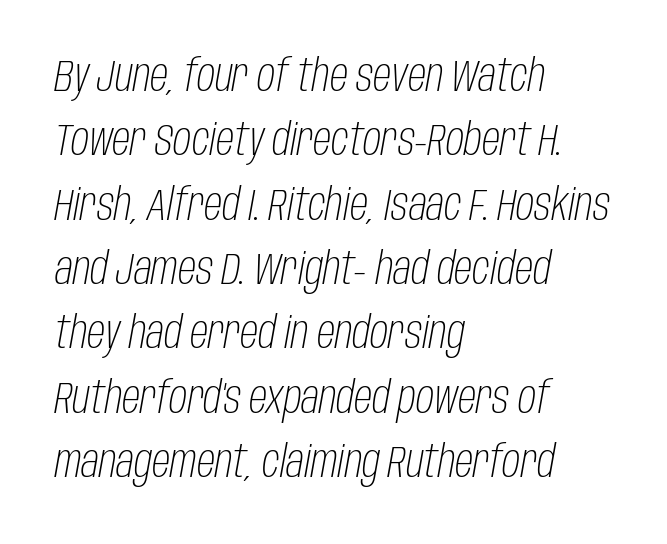
{"italic": "yes", "lean": "right", "slant_degrees": 10, "bold": "no", "weight": "light", "width": "condensed", "stroke_contrast": "low", "x_height": "large", "monospaced": "no", "underline": "no", "align": "left", "line_spacing": "normal", "line_spacing_ratio": 1.43, "letter_spacing": "normal", "letter_spacing_em": 0.0, "glyph_px": 45}
